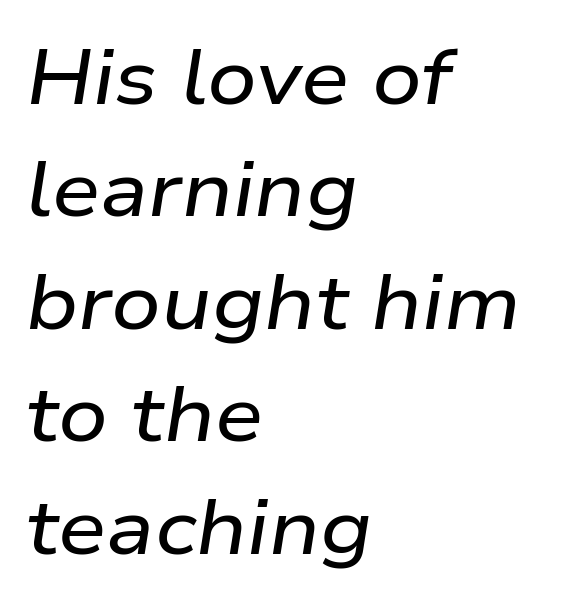
The image shows 77 px wide type, italic (leaning right); set left-aligned, normal line spacing (1.46x), normal letter spacing, not underlined; low stroke contrast and a medium x-height.
